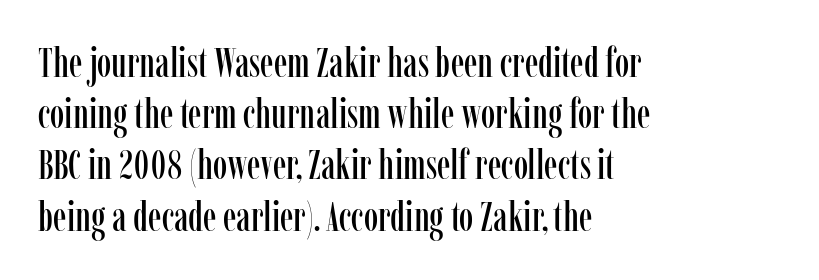
The specimen reads as upright at a glance. Does the copy run flush right? No — it runs flush left. This rendering leaves character spacing at its baseline value. This rendering features lettering with no underline. Varying glyph widths throughout — classic text-font behaviour.
